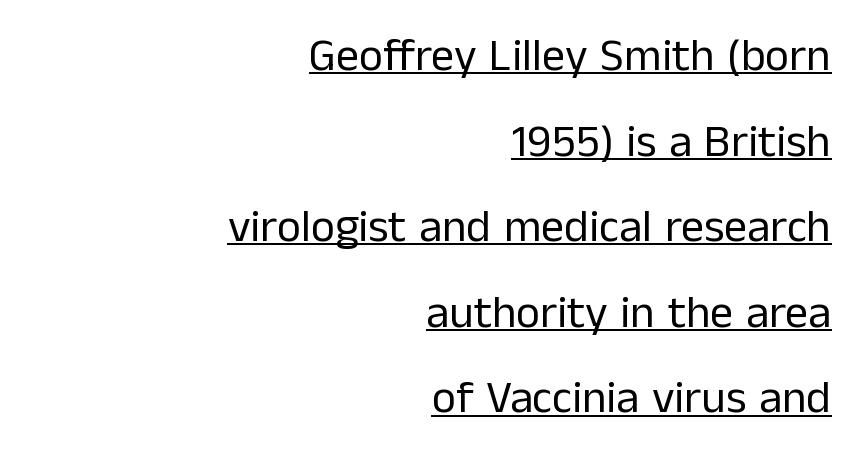
{"serif": "no", "italic": "no", "bold": "no", "weight": "regular", "width": "normal", "stroke_contrast": "low", "x_height": "medium", "monospaced": "no", "underline": "yes", "align": "right", "line_spacing_ratio": 1.86, "letter_spacing": "normal", "letter_spacing_em": 0.0, "glyph_px": 46}
